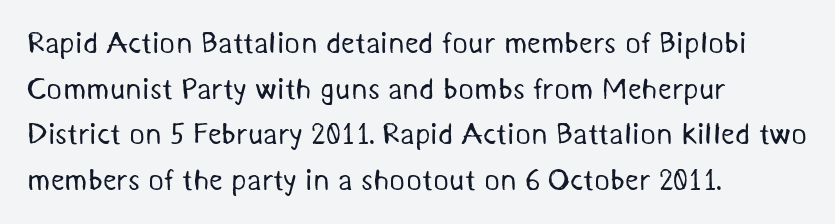
The image shows 30 px regular-weight sans-serif type; set left-aligned, normal line spacing (1.52x), normal letter spacing, not underlined; medium stroke contrast and a medium x-height.
